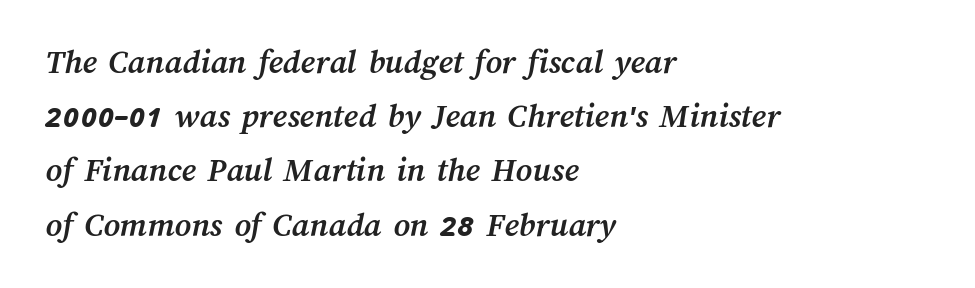
{"bold": "yes", "weight": "semibold", "width": "normal", "stroke_contrast": "medium", "x_height": "medium", "monospaced": "no", "underline": "no", "align": "left", "line_spacing": "normal", "line_spacing_ratio": 1.55, "letter_spacing": "normal", "letter_spacing_em": 0.0, "glyph_px": 35}
